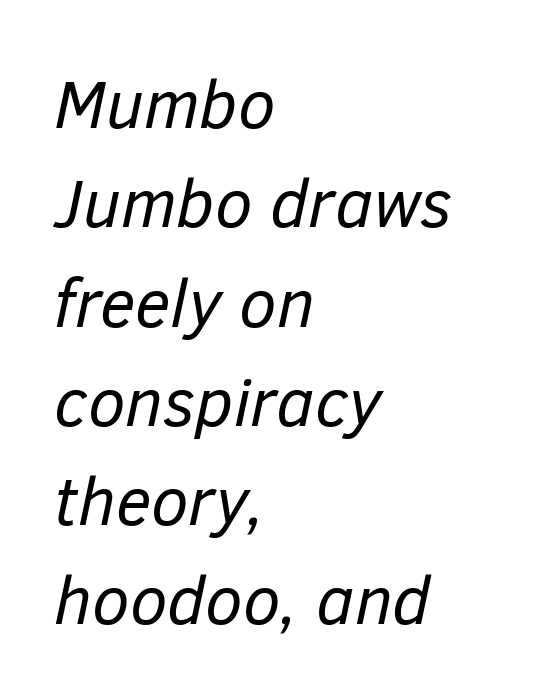
The image shows 68 px regular-weight type, italic (leaning right); set left-aligned, normal line spacing (1.46x), normal letter spacing, not underlined; low stroke contrast and a medium x-height.
